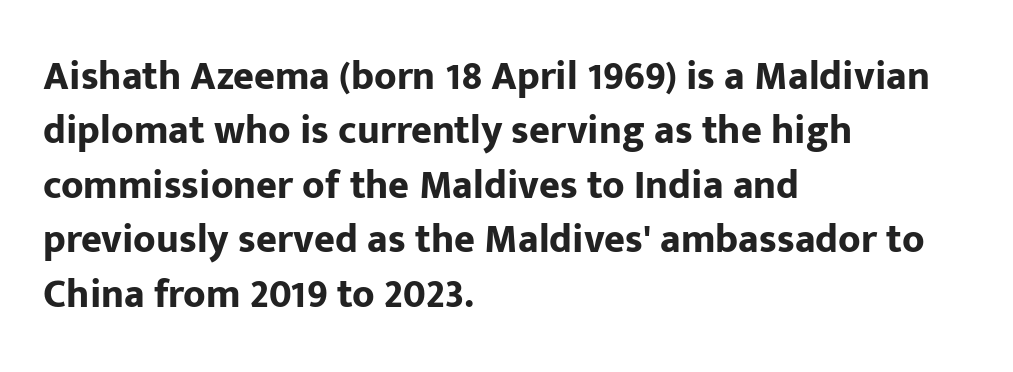
{"serif": "no", "italic": "no", "bold": "yes", "weight": "bold", "width": "normal", "stroke_contrast": "low", "x_height": "medium", "monospaced": "no", "underline": "no", "align": "left", "line_spacing": "normal", "line_spacing_ratio": 1.36, "letter_spacing": "normal", "letter_spacing_em": 0.0, "glyph_px": 40}
